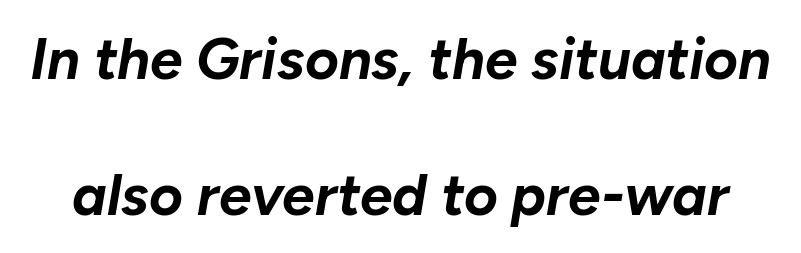
Q: Is the text bold? A: Yes.
Q: Is the text italic (slanted)? A: Yes, it leans right by about 10 degrees.
Q: Is the text underlined? A: No.
Q: Is the spacing between letters normal or unusually wide? A: Normal.
Q: Is the spacing between lines tight, normal or loose? A: Loose.
Q: Width (condensed, normal, or wide)? A: Normal.
Q: Stroke contrast? A: Low.
Q: x-height? A: Medium.
Q: Monospaced? A: No.
